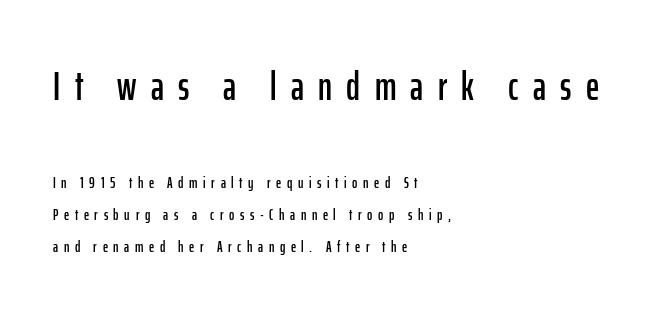
The image shows 41 px condensed sans-serif type, upright; set left-aligned, loose line spacing (2.02x), unusually wide letter spacing (+0.35 em), not underlined; the first (top) block is 2.56x larger; low stroke contrast and a medium x-height.
